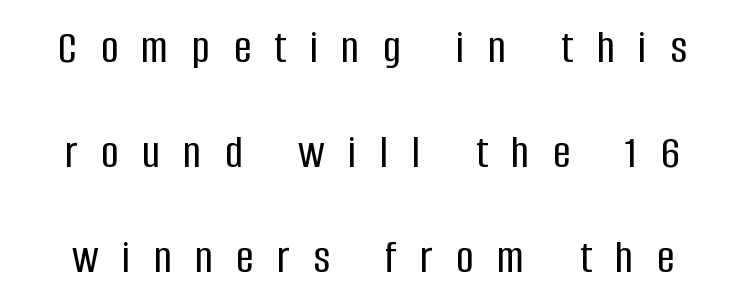
The image shows 48 px condensed sans-serif type, upright; set loose line spacing (2.19x), unusually wide letter spacing (+0.49 em), not underlined; low stroke contrast and a large x-height.
